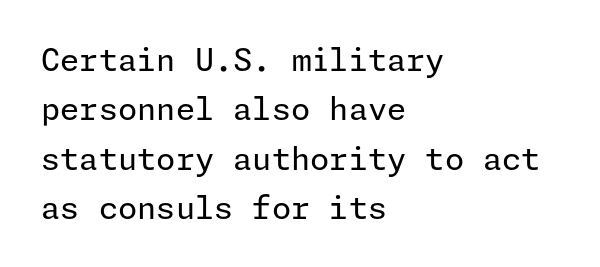
{"serif": "no", "italic": "no", "bold": "no", "weight": "regular", "width": "normal", "stroke_contrast": "low", "x_height": "medium", "underline": "no", "align": "left", "line_spacing": "normal", "line_spacing_ratio": 1.59, "letter_spacing": "normal", "letter_spacing_em": 0.0, "glyph_px": 31}
